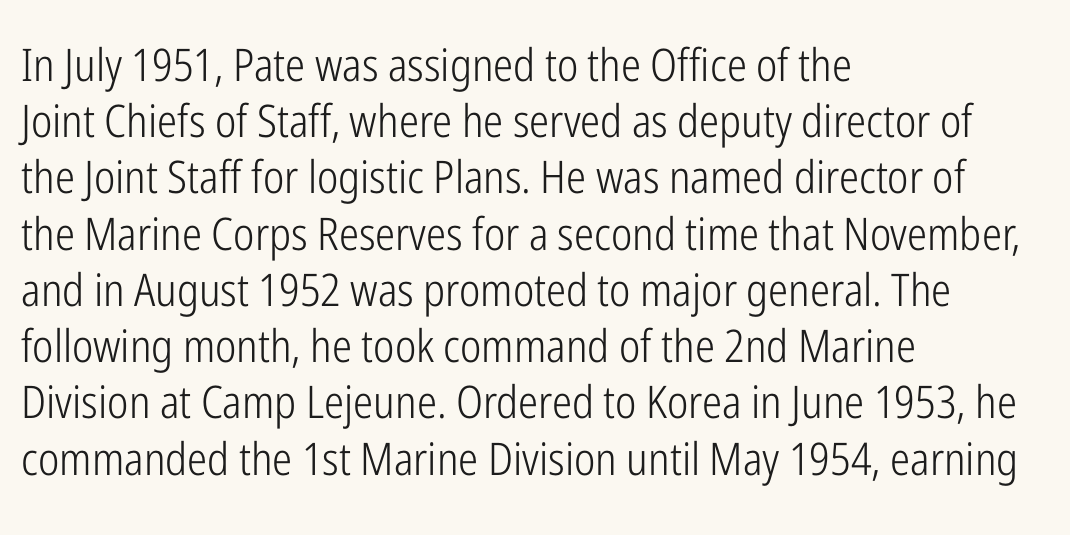
Is the stroke heavy? The answer is a plain regular-or-lighter. Here the designer chose a conventional face with non-uniform glyph widths. Look at the bottom of the vertical strokes: they stop flat, with no serifs. A typesetter would call this leading conventional body-copy spacing. The axis of the letterforms is exactly vertical. This rendering uses left alignment, leaving the right contour irregular.
